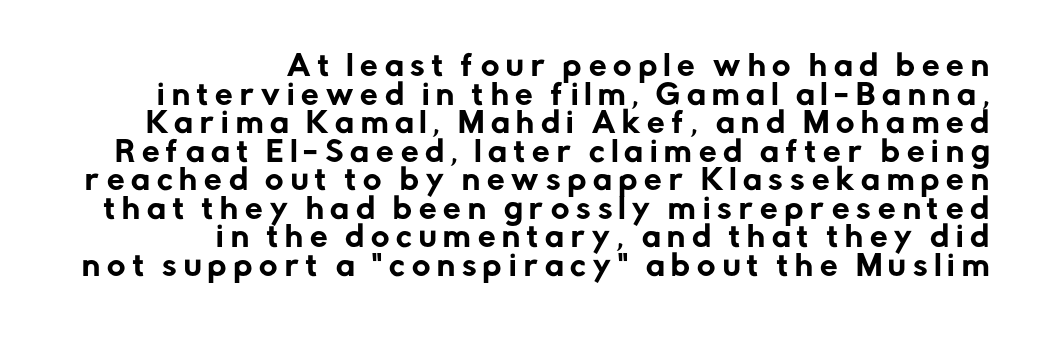
The image shows 28 px sans-serif type, upright; set right-aligned, tight line spacing (1.02x), unusually wide letter spacing (+0.25 em), not underlined; low stroke contrast and a medium x-height.
